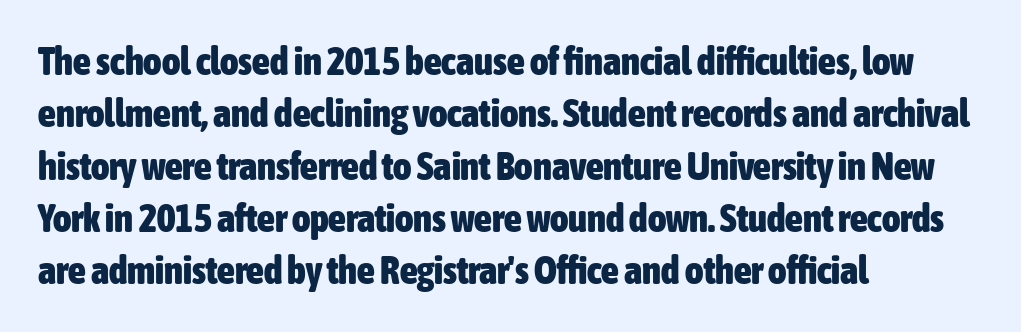
The image shows 39 px heavy, condensed sans-serif type, upright; set left-aligned, normal line spacing (1.34x), normal letter spacing, not underlined; low stroke contrast and a medium x-height.
